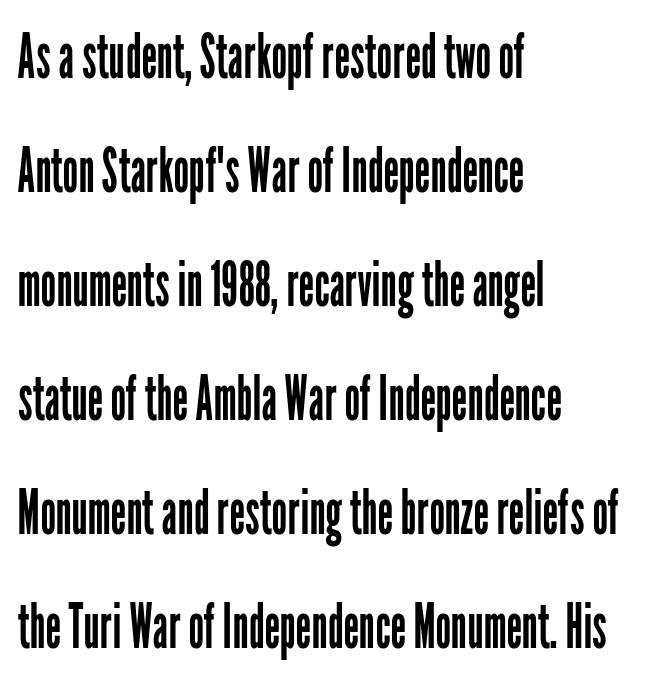
The image shows 62 px regular-weight, condensed sans-serif type, upright; set left-aligned, line spacing 1.84x, normal letter spacing, not underlined; low stroke contrast and a medium x-height.
